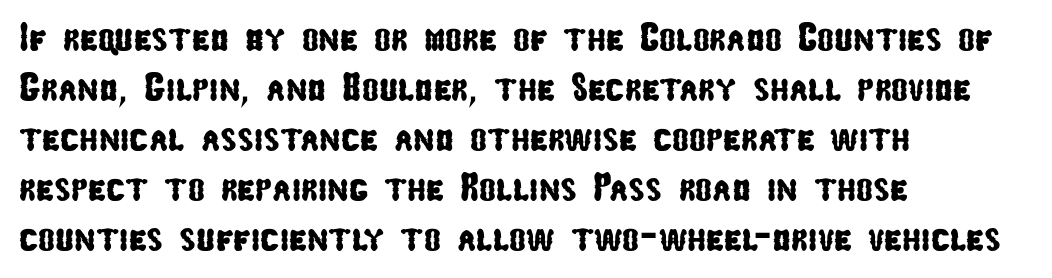
Observe the ordinary spacing: letters are neighbours, not strangers. Evenly set lines give the paragraph a standard silhouette. Underlining? Definitely not there. Leftover space on each line is placed entirely after the last word.
